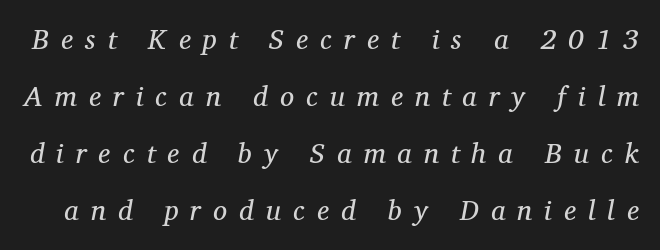
{"serif": "yes", "italic": "yes", "lean": "right", "slant_degrees": 12, "bold": "no", "weight": "regular", "width": "normal", "stroke_contrast": "medium", "x_height": "medium", "monospaced": "no", "underline": "no", "line_spacing": "loose", "line_spacing_ratio": 2.04, "letter_spacing": "wide", "letter_spacing_em": 0.43, "glyph_px": 28}
